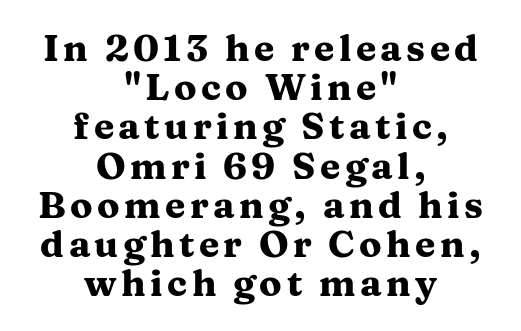
Q: Is the text bold? A: Yes.
Q: Is the text italic (slanted)? A: No, it is upright.
Q: Is the typeface a serif or a sans-serif typeface? A: Serif.
Q: Is the text underlined? A: No.
Q: How is the paragraph aligned? A: Centered.
Q: Is the spacing between lines tight, normal or loose? A: Tight.
Q: Width (condensed, normal, or wide)? A: Wide.
Q: Stroke contrast? A: Medium.
Q: x-height? A: Medium.
Q: Monospaced? A: No.
